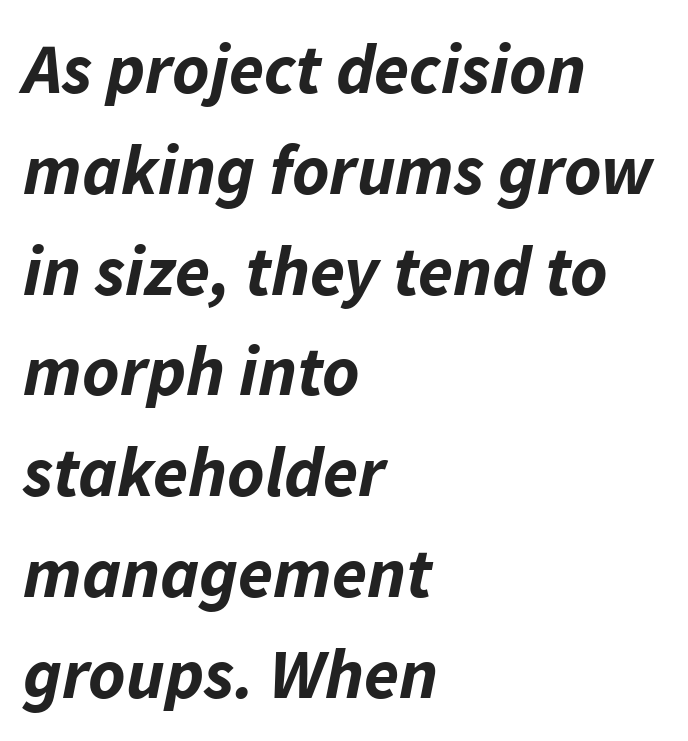
Q: Is the text bold? A: Yes.
Q: Is the text italic (slanted)? A: Yes, it leans right by about 11 degrees.
Q: Is the text underlined? A: No.
Q: How is the paragraph aligned? A: Left-aligned.
Q: Is the spacing between letters normal or unusually wide? A: Normal.
Q: Is the spacing between lines tight, normal or loose? A: Normal.
Q: Width (condensed, normal, or wide)? A: Normal.
Q: Stroke contrast? A: Low.
Q: x-height? A: Medium.
Q: Monospaced? A: No.
